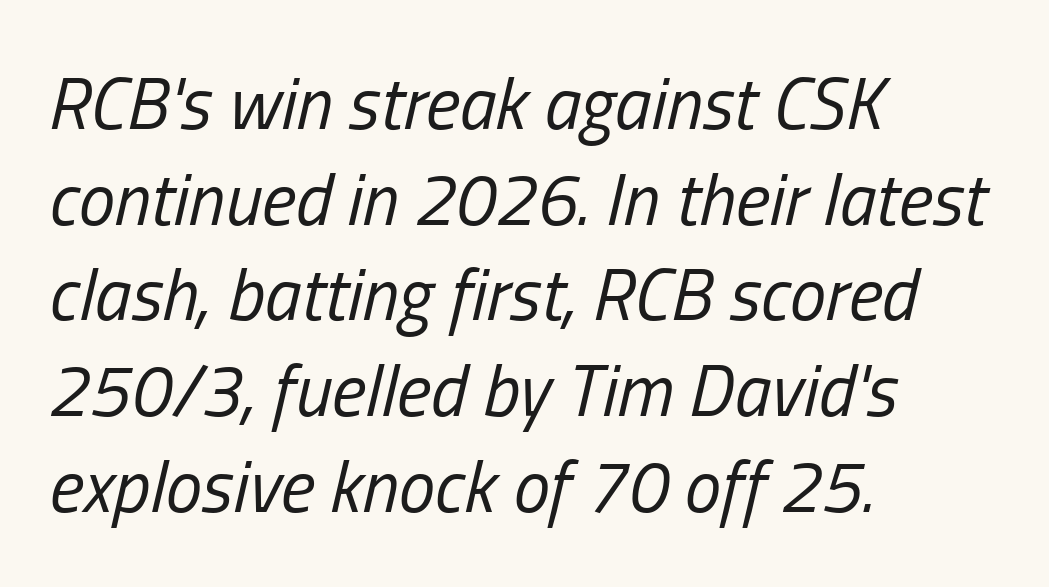
Each line starts at the same left margin while the right side varies. Weight: not bold — regular or lighter. Each new line begins a customary step beneath the previous one. The whole block is typeset with a tilt. Letters rest on an invisible, unmarked baseline. Spacing verdict: proportional, widths tailored to each character.
